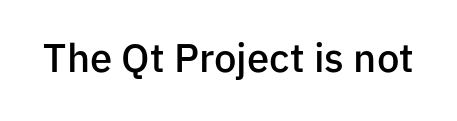
The image shows 40 px semibold sans-serif type, upright; set normal letter spacing, not underlined; low stroke contrast and a medium x-height.
